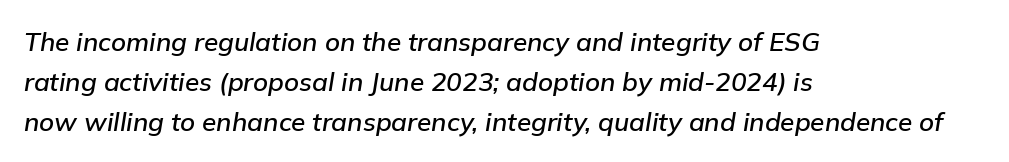
Q: Is the text italic (slanted)? A: Yes, it leans right by about 9 degrees.
Q: Is the text underlined? A: No.
Q: How is the paragraph aligned? A: Left-aligned.
Q: Is the spacing between letters normal or unusually wide? A: Normal.
Q: Is the spacing between lines tight, normal or loose? A: Normal.
